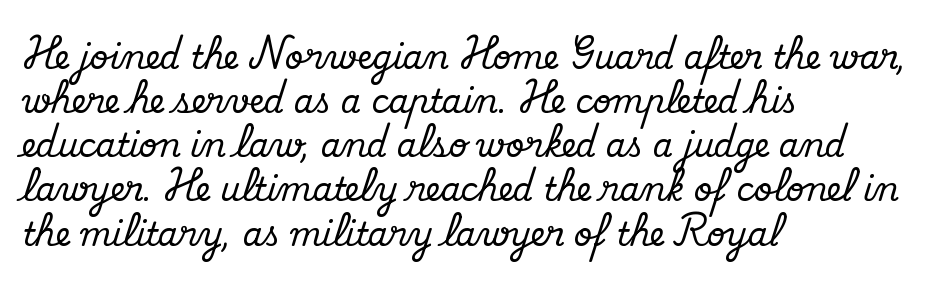
Only glyphs here, with clear space below each row. Line spacing here is normal. Nobody touched the tracking dial on this one. Do the characters align in a grid? No, the font is proportional. You can tell from the footed stems that serif type was used.
